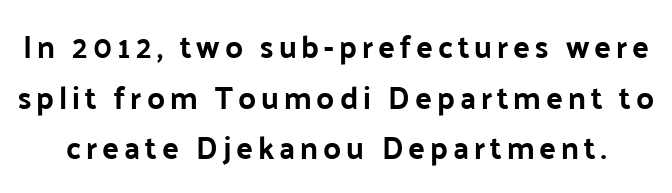
The image shows 31 px bold sans-serif type, upright; set normal line spacing (1.63x), not underlined; low stroke contrast and a medium x-height.
